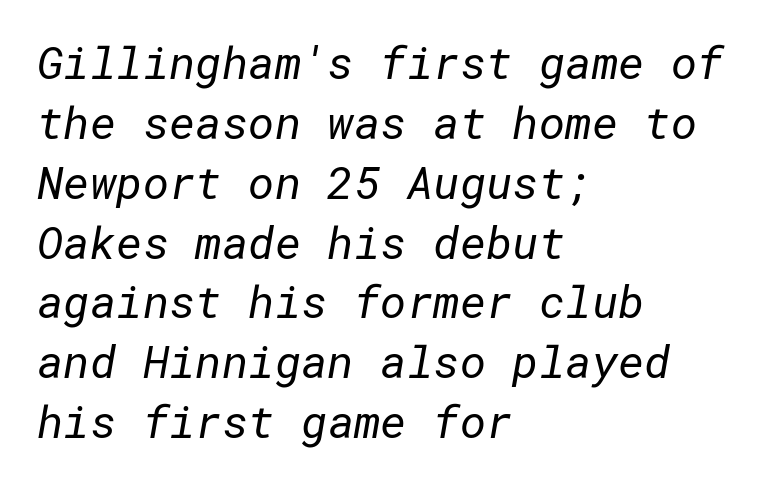
The image shows 45 px regular-weight sans-serif type; set left-aligned, normal line spacing (1.33x), normal letter spacing, not underlined; low stroke contrast and a medium x-height.
